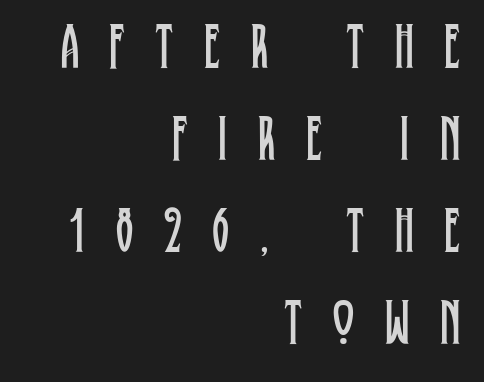
In terms of leading, this rendering sits right in the middle. Stems here are at most as thick as an everyday book face. There is plenty of visible air inserted between adjacent glyphs. The space beneath each line is pristine and unruled. This sample uses an upright cut, with every glyph sitting square on the baseline. These lines are set flush right with a ragged left edge.
